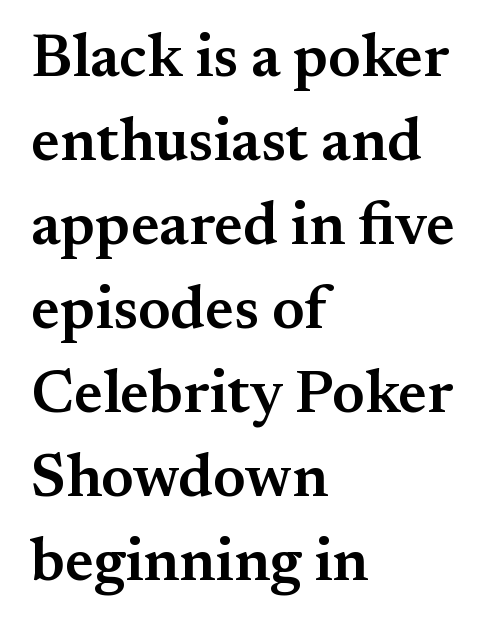
The image shows 60 px semibold serif type, upright; set left-aligned, normal line spacing (1.4x), normal letter spacing, not underlined; medium stroke contrast and a small x-height.
